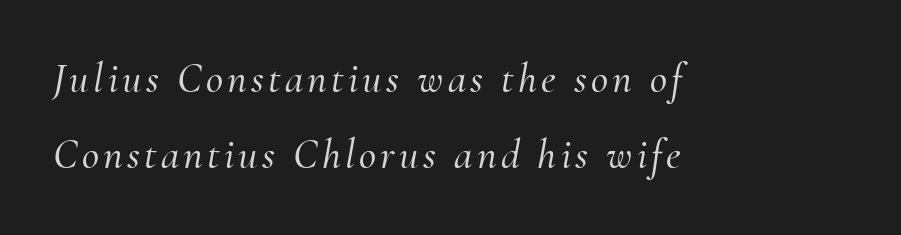
Q: Is the text italic (slanted)? A: Yes, it leans right by about 10 degrees.
Q: Is the typeface a serif or a sans-serif typeface? A: Serif.
Q: Is the text underlined? A: No.
Q: How is the paragraph aligned? A: Left-aligned.
Q: Width (condensed, normal, or wide)? A: Normal.
Q: Stroke contrast? A: Medium.
Q: x-height? A: Small.
Q: Monospaced? A: No.
